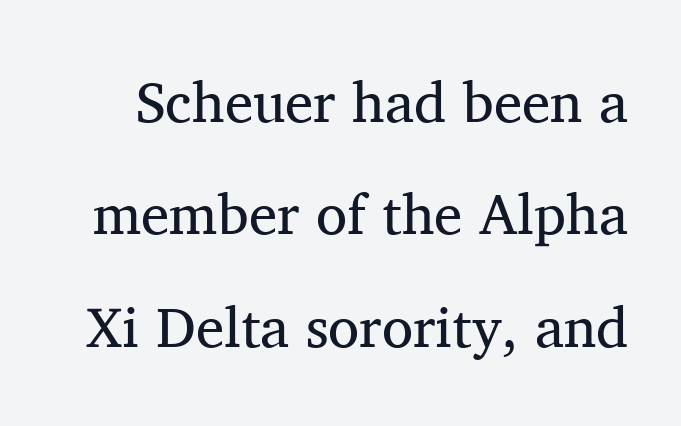
Q: Is the text bold? A: No.
Q: Is the text italic (slanted)? A: No, it is upright.
Q: Is the typeface a serif or a sans-serif typeface? A: Serif.
Q: Is the text underlined? A: No.
Q: Is the spacing between letters normal or unusually wide? A: Normal.
Q: Is the spacing between lines tight, normal or loose? A: Loose.
Q: Width (condensed, normal, or wide)? A: Normal.
Q: Stroke contrast? A: Medium.
Q: x-height? A: Medium.
Q: Monospaced? A: No.
